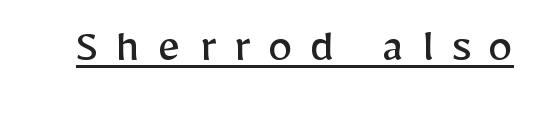
{"serif": "no", "italic": "no", "bold": "no", "weight": "regular", "width": "normal", "stroke_contrast": "low", "x_height": "medium", "monospaced": "no", "underline": "yes", "letter_spacing": "wide", "letter_spacing_em": 0.35, "glyph_px": 50}
